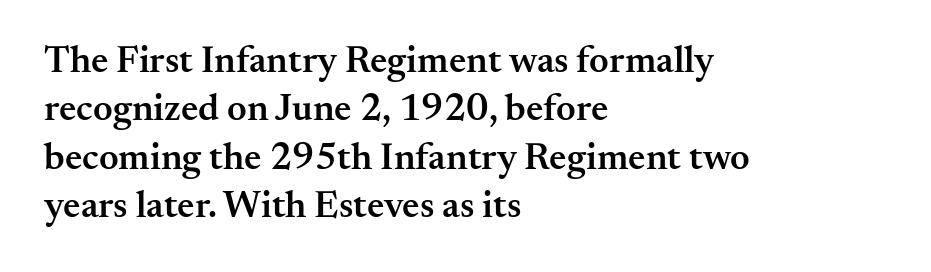
Q: Is the text bold? A: Semi-bold.
Q: Is the text italic (slanted)? A: No, it is upright.
Q: Is the typeface a serif or a sans-serif typeface? A: Serif.
Q: Is the text underlined? A: No.
Q: How is the paragraph aligned? A: Left-aligned.
Q: Is the spacing between letters normal or unusually wide? A: Normal.
Q: Is the spacing between lines tight, normal or loose? A: Normal.
Q: Width (condensed, normal, or wide)? A: Normal.
Q: Stroke contrast? A: Medium.
Q: x-height? A: Small.
Q: Monospaced? A: No.
